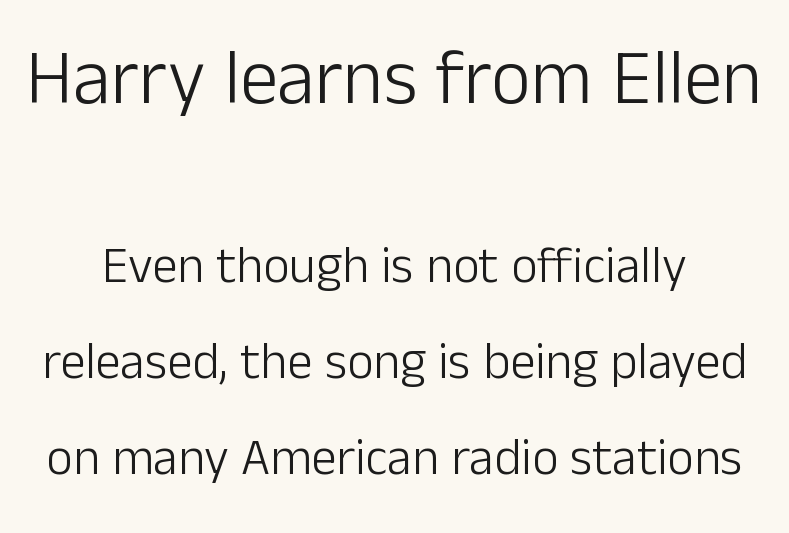
No word sits above an underline. Summary of weight: not heavy and not bold. Students, note that the glyphs here touch the page at normal intervals. The letters stand straight up with perfectly vertical stems.
